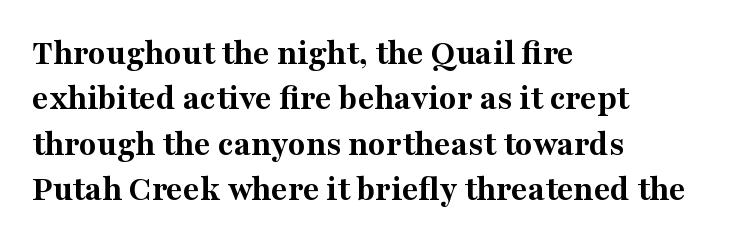
You'd pick this weight for a headline — it's a proper bold. The type is set solid horizontally, with unmodified tracking. The compositor pushed each line to the left boundary. Every stem runs plumb, perpendicular to the baseline. Spacing verdict: proportional, widths tailored to each character.
